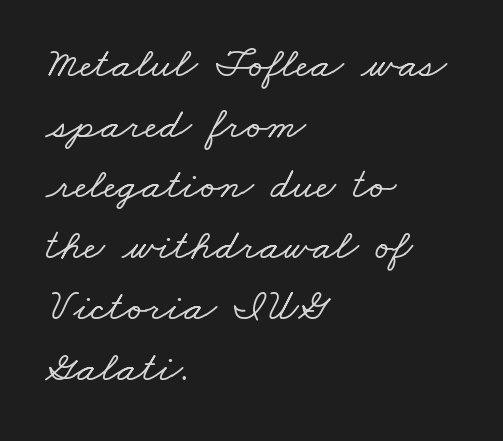
Q: Is the typeface a serif or a sans-serif typeface? A: Serif.
Q: Is the text underlined? A: No.
Q: How is the paragraph aligned? A: Left-aligned.
Q: Is the spacing between letters normal or unusually wide? A: Normal.
Q: Is the spacing between lines tight, normal or loose? A: Normal.
Q: Width (condensed, normal, or wide)? A: Wide.
Q: Stroke contrast? A: Low.
Q: x-height? A: Small.
Q: Monospaced? A: No.
